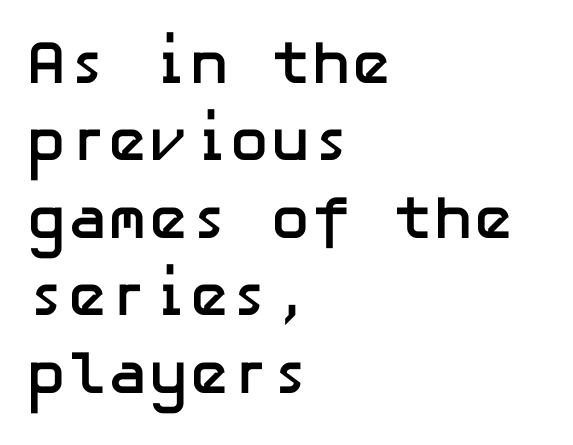
{"serif": "no", "italic": "no", "bold": "yes", "weight": "semibold", "width": "normal", "stroke_contrast": "low", "x_height": "medium", "underline": "no", "align": "left", "line_spacing": "normal", "line_spacing_ratio": 1.27, "letter_spacing": "normal", "letter_spacing_em": 0.0, "glyph_px": 61}
